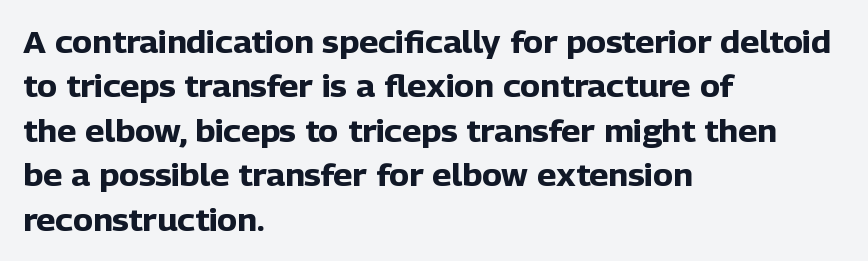
The letters are bold, with thick, heavy strokes. The passage is arranged the way most books set body copy — flush left. No extra tracking has been applied to these lines. This is sans-serif lettering, the kind often seen on screens and signage.
